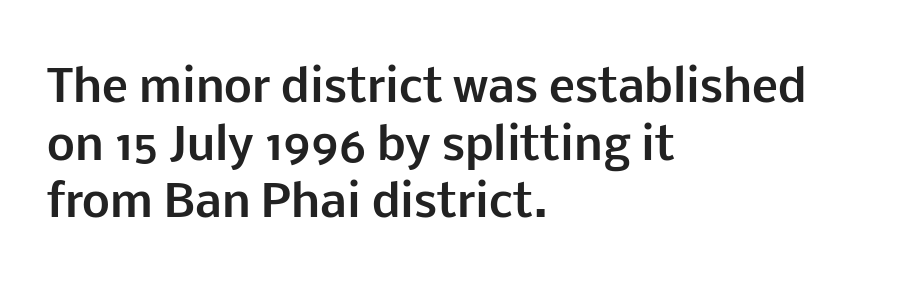
{"serif": "no", "italic": "no", "bold": "yes", "weight": "bold", "width": "normal", "stroke_contrast": "low", "x_height": "medium", "monospaced": "no", "underline": "no", "align": "left", "line_spacing": "normal", "line_spacing_ratio": 1.31, "letter_spacing": "normal", "letter_spacing_em": 0.0, "glyph_px": 44}
